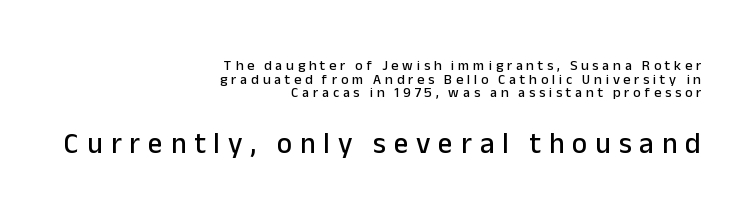
Look at the tracking — it's clearly loosened, letters drifting apart. Unmarked baselines from the first word to the last. Rows of type sit shoulder to shoulder in the vertical direction. Type style note: lacks serifs. It's the straight-up-and-down kind of type.
